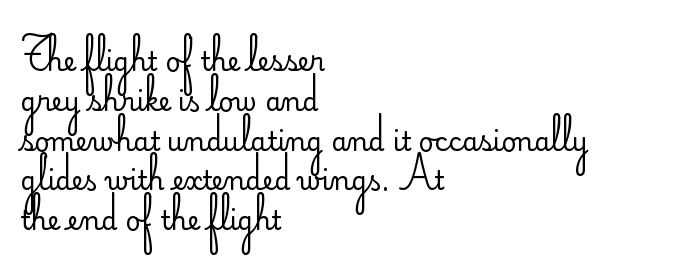
Nobody touched the tracking dial on this one. Line starts are locked; line ends wander. The block of text has a typical density, with ordinary space between rows. The glyphs are unaccompanied by any horizontal stroke below them. Notice how the stems are strictly vertical — no italics here. These glyphs show unthickened strokes, regular width or finer.
